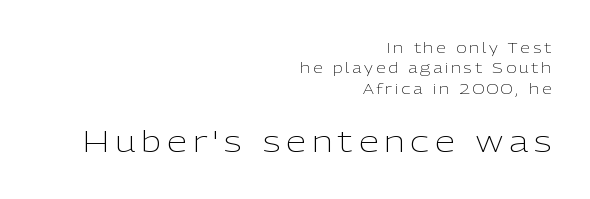
Q: Is the text bold? A: No.
Q: Is the text italic (slanted)? A: No, it is upright.
Q: Is the typeface a serif or a sans-serif typeface? A: Sans-serif.
Q: Is the text underlined? A: No.
Q: How is the paragraph aligned? A: Right-aligned.
Q: Is the spacing between letters normal or unusually wide? A: Unusually wide.
Q: Is the spacing between lines tight, normal or loose? A: Normal.
Q: Which block of text is set in a larger size, the first (top) or the second (bottom)? A: The second (bottom) one.
Q: Width (condensed, normal, or wide)? A: Normal.
Q: Stroke contrast? A: Low.
Q: x-height? A: Medium.
Q: Monospaced? A: No.
